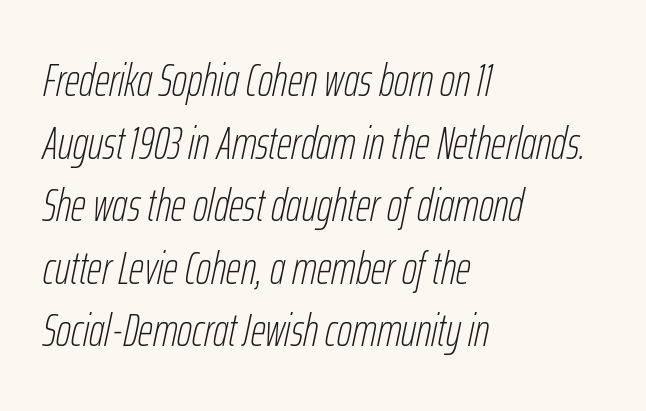
Varying glyph widths throughout — classic text-font behaviour. The line-height multiplier appears to be the usual default. The passage shown has conventional tracking throughout. These lines stack with their left ends in a neat column. The space directly below the letters is spotless. Slanted lettering throughout.
